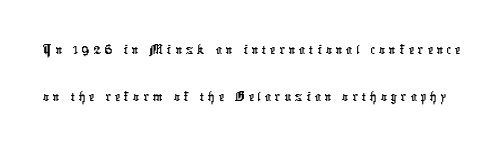
The image shows 31 px condensed sans-serif type; set normal line spacing (1.52x), not underlined; low stroke contrast and a medium x-height.
